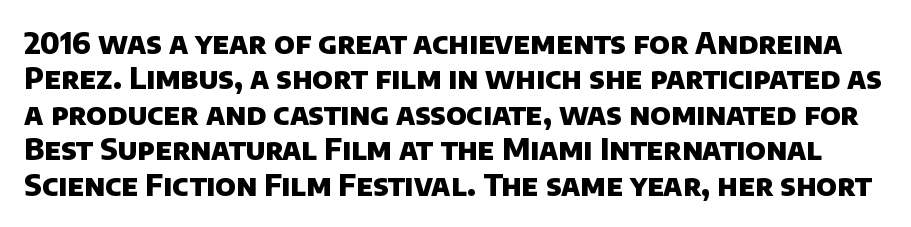
Q: Is the text bold? A: Yes.
Q: Is the typeface a serif or a sans-serif typeface? A: Sans-serif.
Q: Is the text underlined? A: No.
Q: Is the spacing between letters normal or unusually wide? A: Normal.
Q: Width (condensed, normal, or wide)? A: Normal.
Q: Stroke contrast? A: Low.
Q: x-height? A: Large.
Q: Monospaced? A: No.
